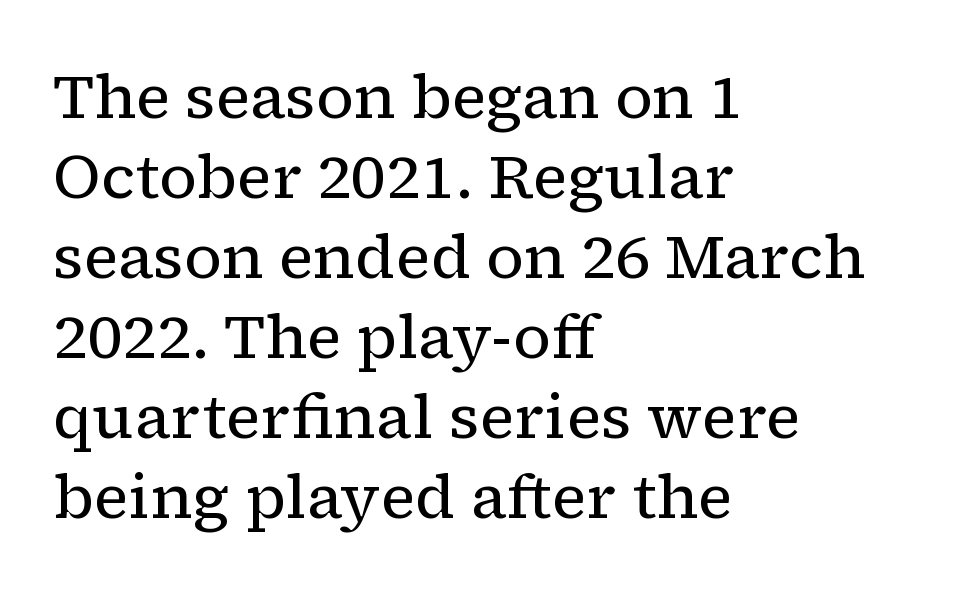
{"serif": "yes", "italic": "no", "bold": "no", "weight": "regular", "width": "normal", "stroke_contrast": "low", "x_height": "medium", "monospaced": "no", "underline": "no", "align": "left", "line_spacing": "normal", "line_spacing_ratio": 1.29, "letter_spacing": "normal", "letter_spacing_em": 0.0, "glyph_px": 62}
